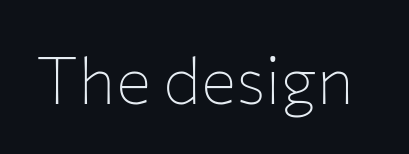
{"serif": "no", "italic": "no", "bold": "no", "weight": "thin", "width": "normal", "stroke_contrast": "low", "x_height": "medium", "monospaced": "no", "underline": "no", "letter_spacing": "normal", "letter_spacing_em": 0.0, "glyph_px": 66}
